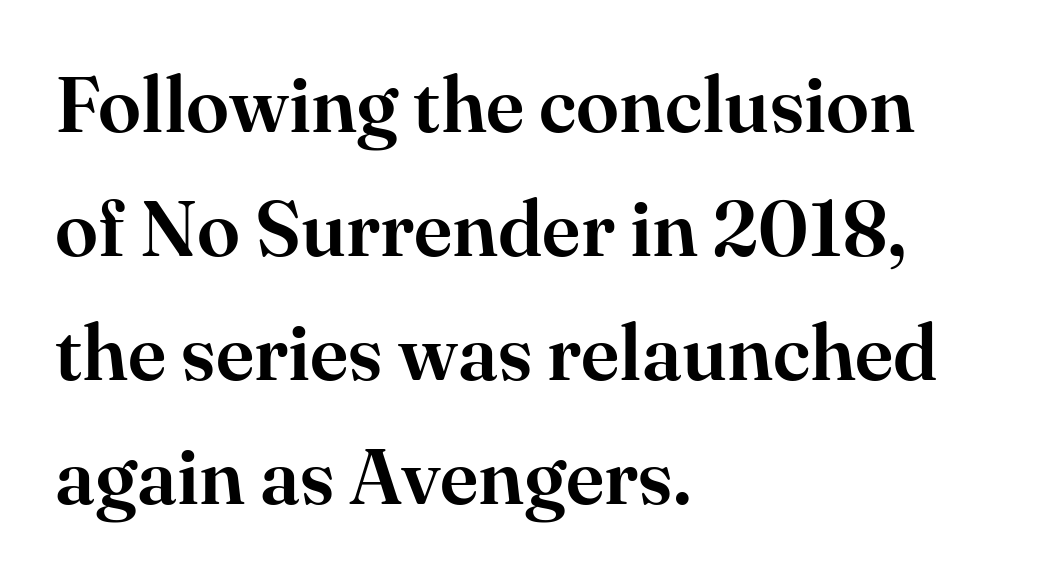
Underlining? Definitely not there. Serif or sans? Serif — the stroke terminals have little feet. You could not count columns in this text — the font is proportionally spaced. Characters follow at the spacing the type designer built in. Short and long lines alike share a common starting point at left. How would I describe the line gaps? Plain and ordinary.
